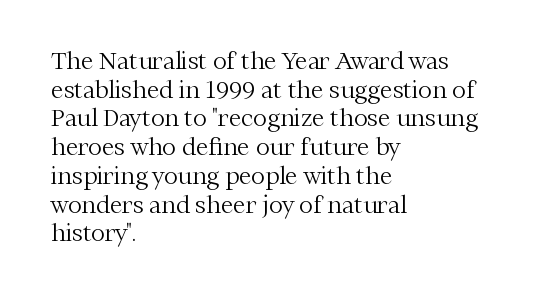
The lines sit at an ordinary, default distance from one another. The text block is weighted toward the left margin, trailing off unevenly rightward. Tracking value appears to be zero — textbook default spacing. Has an underline been added? It has not. Stroke mass is kept to a normal reading level or below.
